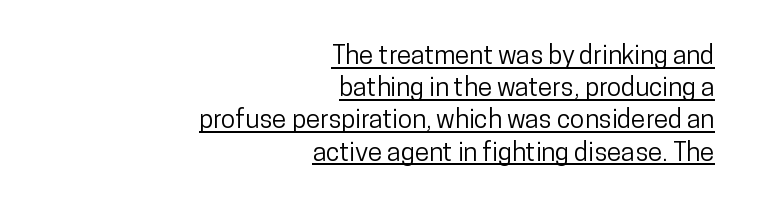
{"italic": "no", "underline": "yes", "align": "right", "line_spacing_ratio": 1.24, "letter_spacing": "normal", "letter_spacing_em": 0.0, "glyph_px": 26}
